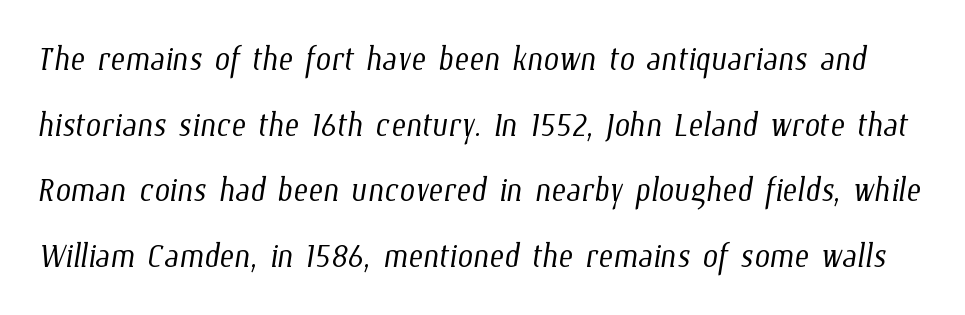
Looks like regular typesetting: each glyph gets only the width it needs. On a weight scale, this lands at 450 or below. Has an underline been added? It has not. The face used here is rendered with its standard letterfit.
